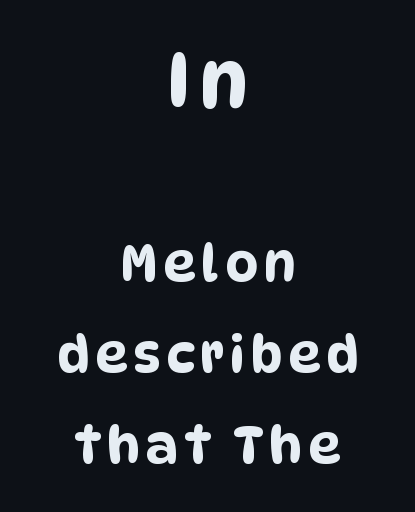
Q: Is the typeface a serif or a sans-serif typeface? A: Sans-serif.
Q: Is the text underlined? A: No.
Q: How is the paragraph aligned? A: Centered.
Q: Which block of text is set in a larger size, the first (top) or the second (bottom)? A: The first (top) one.
Q: Width (condensed, normal, or wide)? A: Condensed.
Q: Stroke contrast? A: Low.
Q: x-height? A: Large.
Q: Monospaced? A: No.
